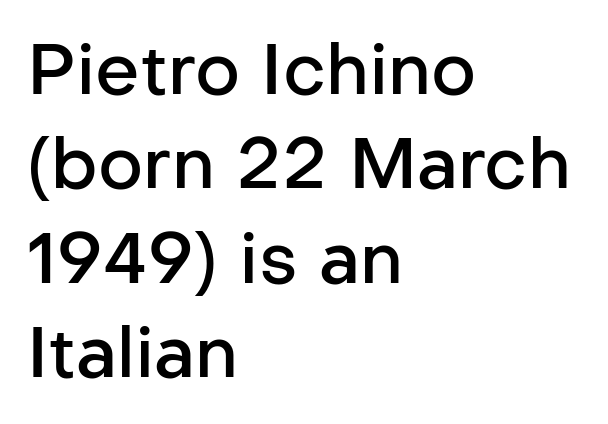
{"serif": "no", "italic": "no", "bold": "semi", "weight": "semibold", "width": "normal", "stroke_contrast": "low", "x_height": "medium", "monospaced": "no", "underline": "no", "align": "left", "line_spacing": "normal", "line_spacing_ratio": 1.35, "letter_spacing": "normal", "letter_spacing_em": 0.0, "glyph_px": 70}
